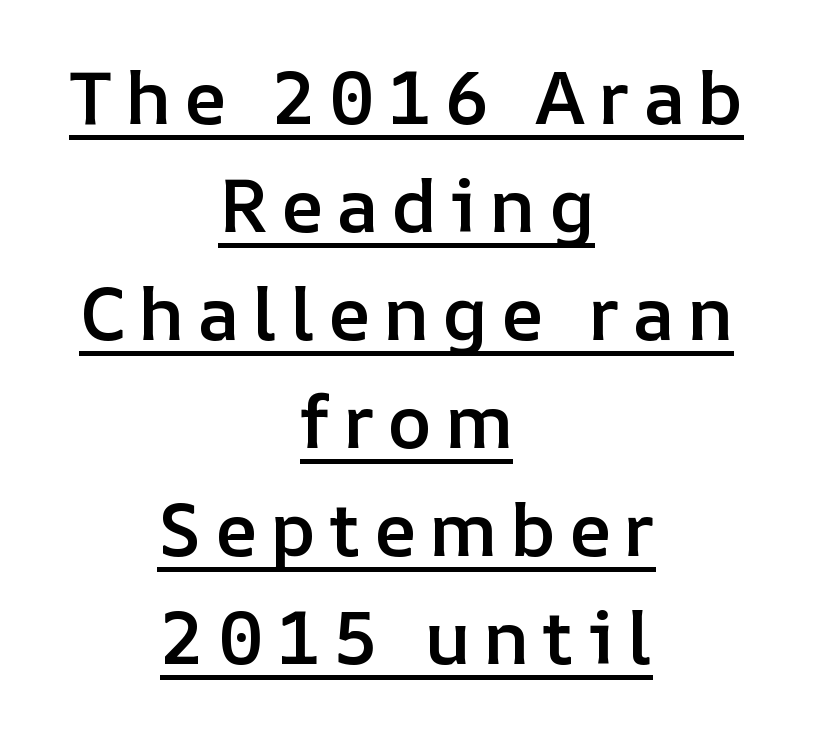
Q: Is the text bold? A: Semi-bold.
Q: Is the text italic (slanted)? A: No, it is upright.
Q: Is the text underlined? A: Yes.
Q: How is the paragraph aligned? A: Centered.
Q: Is the spacing between lines tight, normal or loose? A: Normal.
Q: Width (condensed, normal, or wide)? A: Normal.
Q: Stroke contrast? A: Low.
Q: x-height? A: Medium.
Q: Monospaced? A: No.
